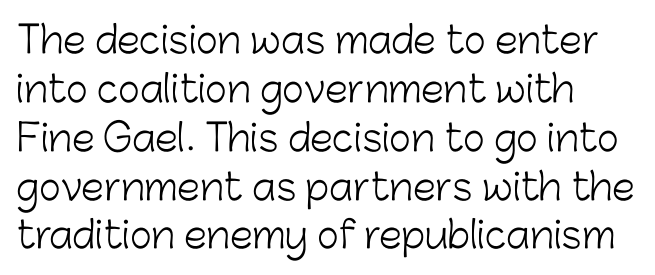
Each letter keeps its own natural width here, so spacing adapts to shape. Tracking here is standard; glyphs follow each other at the usual distance. Is the stroke heavy? The answer is a plain regular-or-lighter. Notice how the passage keeps a crisp vertical edge on the left only. How would I describe the line gaps? Plain and ordinary. Nope, no serifs anywhere on these letters.
